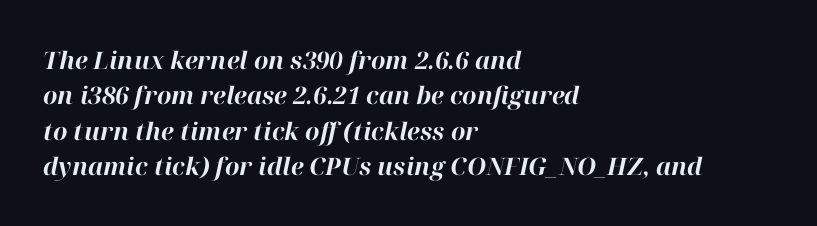
{"italic": "yes", "lean": "right", "slant_degrees": 12, "bold": "yes", "underline": "no", "align": "left", "line_spacing": "normal", "line_spacing_ratio": 1.47, "letter_spacing": "normal", "letter_spacing_em": 0.0, "glyph_px": 24}
